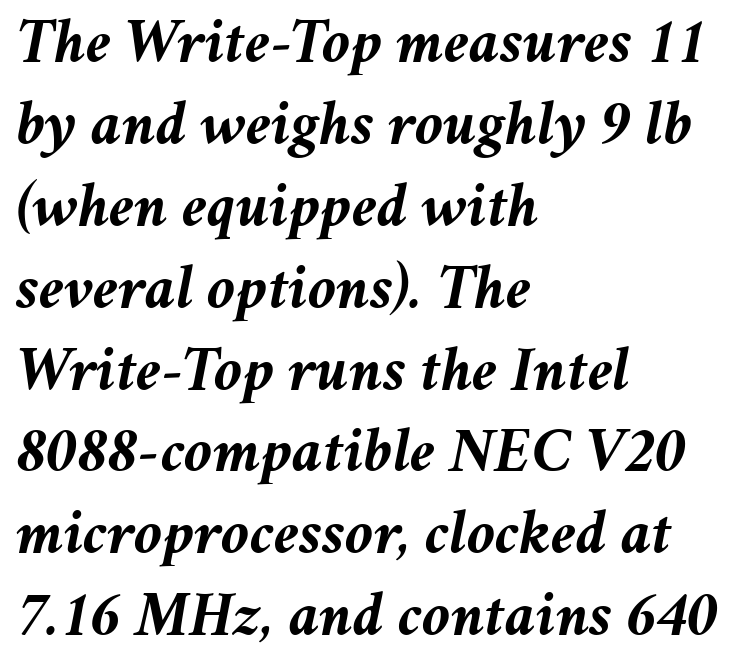
{"italic": "yes", "lean": "right", "slant_degrees": 11, "bold": "yes", "weight": "semibold", "width": "normal", "stroke_contrast": "medium", "x_height": "medium", "monospaced": "no", "underline": "no", "align": "left", "line_spacing": "normal", "line_spacing_ratio": 1.3, "letter_spacing": "normal", "letter_spacing_em": 0.0, "glyph_px": 63}
